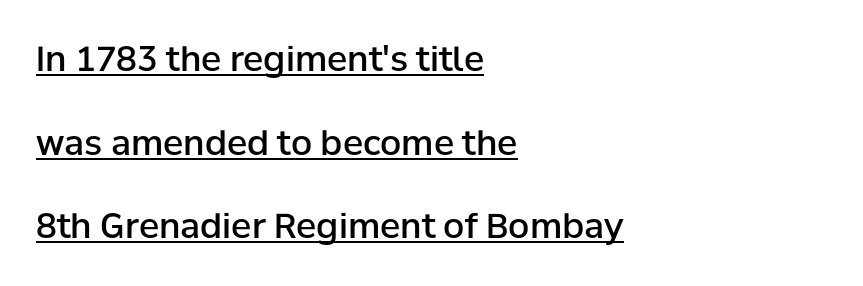
Slightly chunky letters — semibold, I'd say, not full bold. The rendered words wear a rule along their underside. Words appear dense and cohesive because spacing is normal. Varying glyph widths throughout — classic text-font behaviour.
